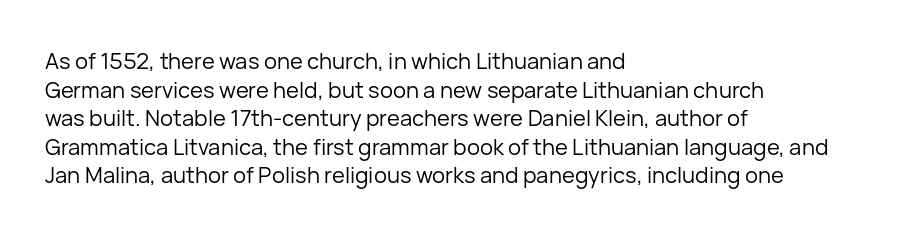
Check the space under the baseline: it is left empty. Characters follow at the spacing the type designer built in. These glyphs show unthickened strokes, regular width or finer. This is the regular roman posture of the typeface. A typesetter would call this leading conventional body-copy spacing. The compositor pushed each line to the left boundary.
